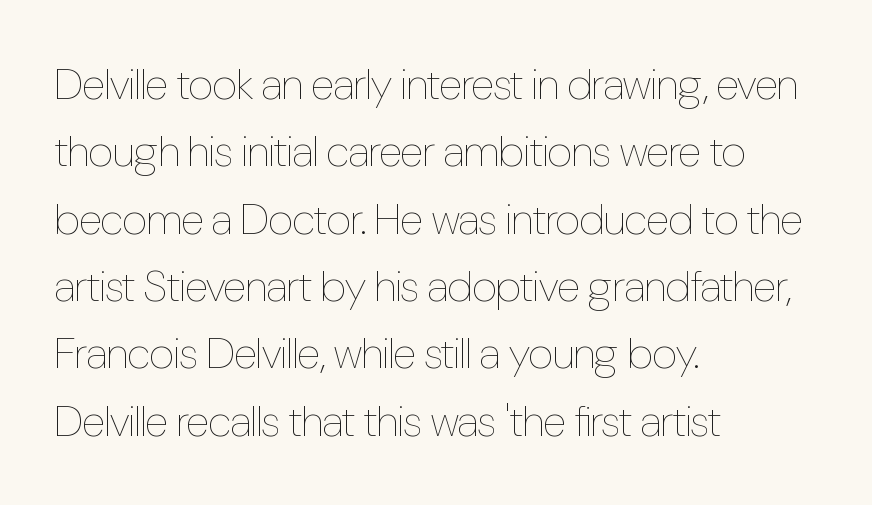
Q: Is the text bold? A: No.
Q: Is the text italic (slanted)? A: No, it is upright.
Q: Is the text underlined? A: No.
Q: How is the paragraph aligned? A: Left-aligned.
Q: Is the spacing between letters normal or unusually wide? A: Normal.
Q: Is the spacing between lines tight, normal or loose? A: Normal.
Q: Width (condensed, normal, or wide)? A: Condensed.
Q: Stroke contrast? A: Low.
Q: x-height? A: Medium.
Q: Monospaced? A: No.
